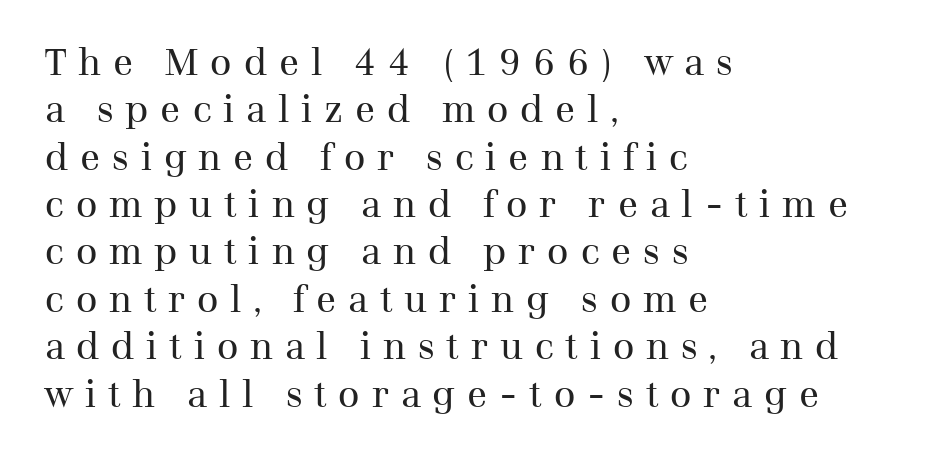
Italic: no, the glyphs are upright roman. The weight would be labelled regular, book, light, or lighter still. Compared with typical body copy, the letter spacing here is much looser. One-word summary of the alignment: left.
